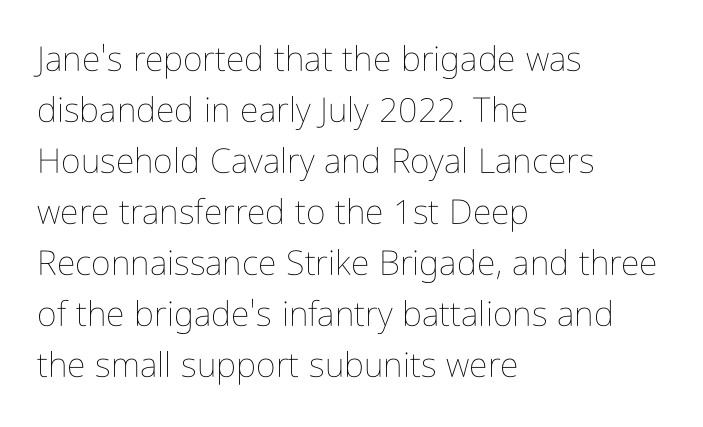
The image shows 34 px thin, condensed type, upright; set left-aligned, normal line spacing (1.5x), normal letter spacing, not underlined; low stroke contrast and a medium x-height.
